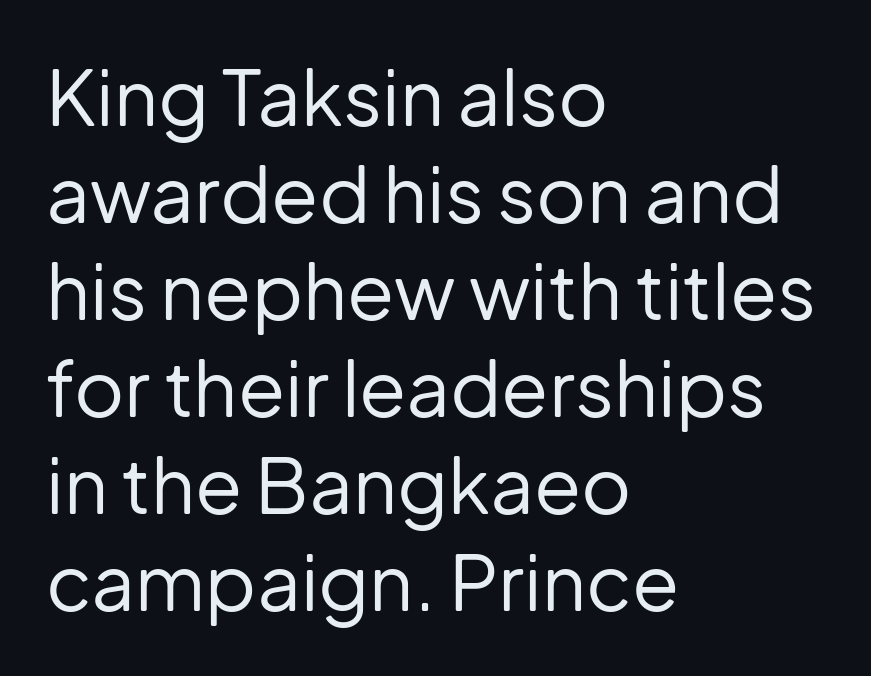
The image shows 77 px regular-weight sans-serif type, upright; set left-aligned, normal line spacing (1.26x), normal letter spacing, not underlined; low stroke contrast and a medium x-height.
